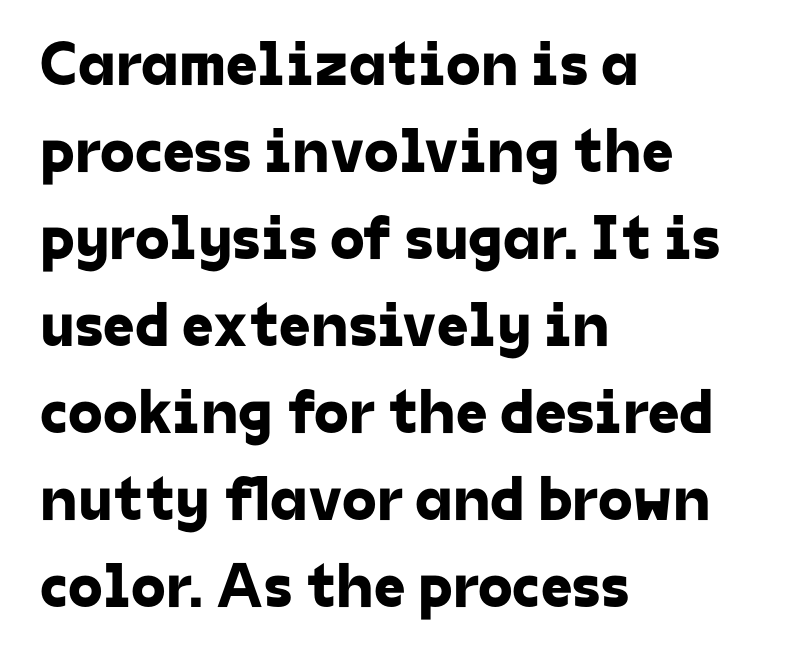
Horizontally, the lines are justified to the leading edge only. Quick note: underline off. Examine the stroke ends and you'll find no serifs. Compared with typical body copy, the letter spacing here is the same. Does the leading feel generous? No, just average.
